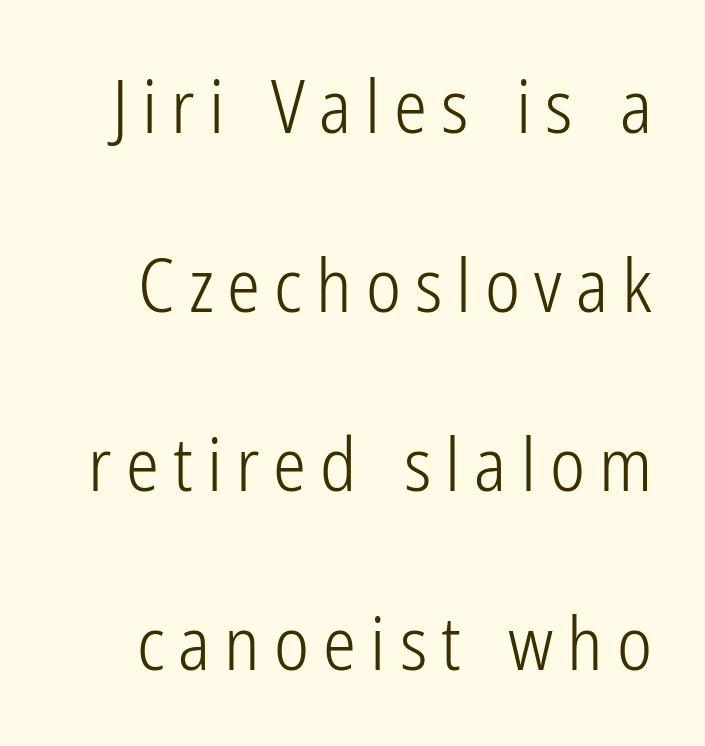
Q: Is the text bold? A: No.
Q: Is the text italic (slanted)? A: No, it is upright.
Q: Is the typeface a serif or a sans-serif typeface? A: Sans-serif.
Q: Is the text underlined? A: No.
Q: Is the spacing between lines tight, normal or loose? A: Loose.
Q: Width (condensed, normal, or wide)? A: Condensed.
Q: Stroke contrast? A: Low.
Q: x-height? A: Medium.
Q: Monospaced? A: No.
